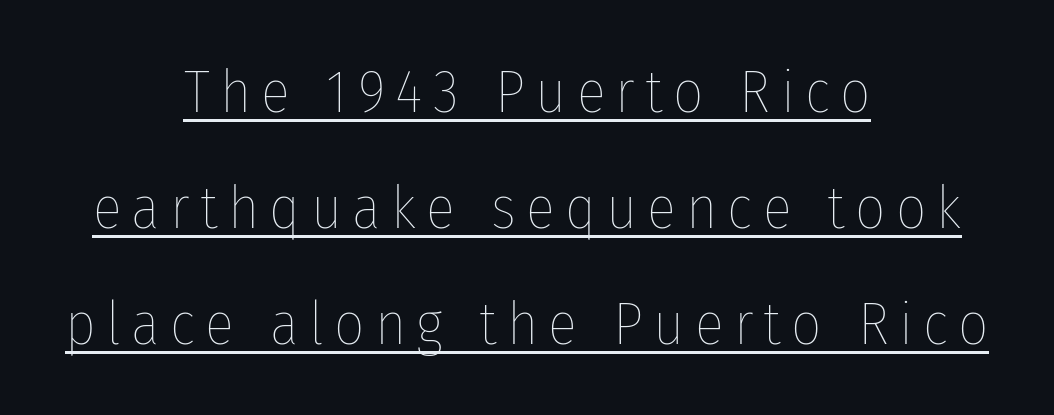
Interline gaps are noticeably wide in this sample. Which margin do the lines hug? Neither — every line sits in the middle. Does the lettering tilt? It doesn't — this is upright. Is this a fixed-width face? No — the glyphs have proportional, varying widths. The passage shown is not bold in any degree.
